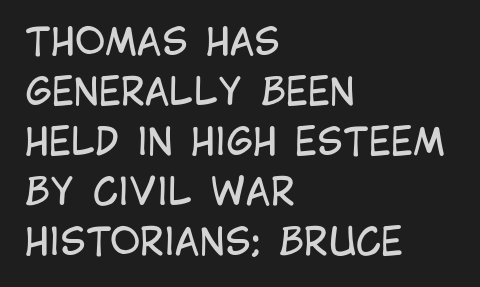
Default kerning and tracking; the words read as compact shapes. Descenders are the only things crossing below the line. Italic? Not at all — the glyphs are vertical. This sample has the flowing, uneven cadence of proportional lettering. Unlike a traditional serif, this face leaves its strokes unadorned.
